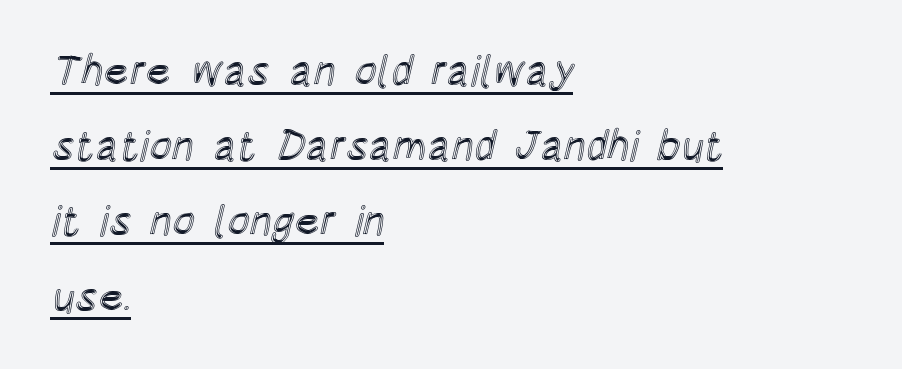
Q: Is the text italic (slanted)? A: Yes.
Q: Is the text underlined? A: Yes.
Q: How is the paragraph aligned? A: Left-aligned.
Q: Is the spacing between letters normal or unusually wide? A: Normal.
Q: Width (condensed, normal, or wide)? A: Condensed.
Q: x-height? A: Large.
Q: Monospaced? A: No.
